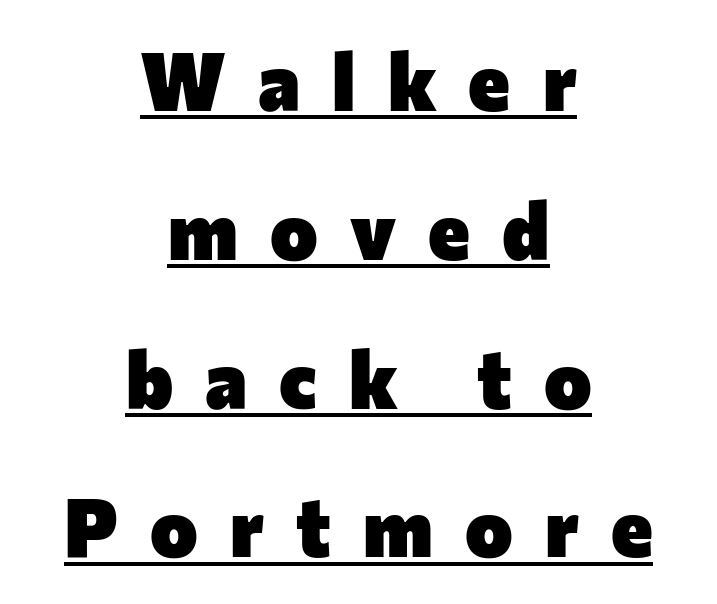
Ascenders rise straight up at ninety degrees. Underline: present. These words are printed bold, with thick strokes throughout. Letter spacing: wide. Neither beginnings nor endings align; midpoints do.
